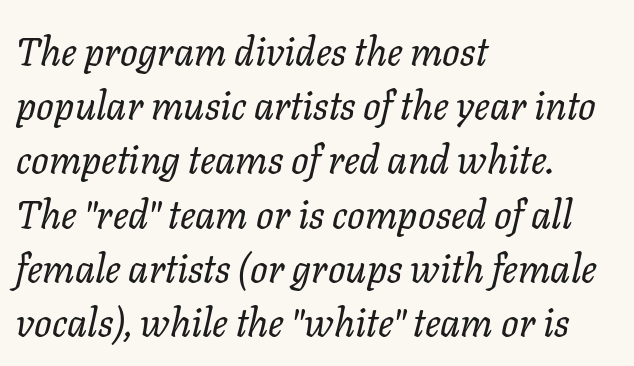
{"italic": "yes", "lean": "right", "slant_degrees": 11, "bold": "no", "weight": "regular", "width": "normal", "stroke_contrast": "low", "x_height": "medium", "monospaced": "no", "underline": "no", "align": "left", "line_spacing": "normal", "line_spacing_ratio": 1.39, "letter_spacing": "normal", "letter_spacing_em": 0.0, "glyph_px": 39}
